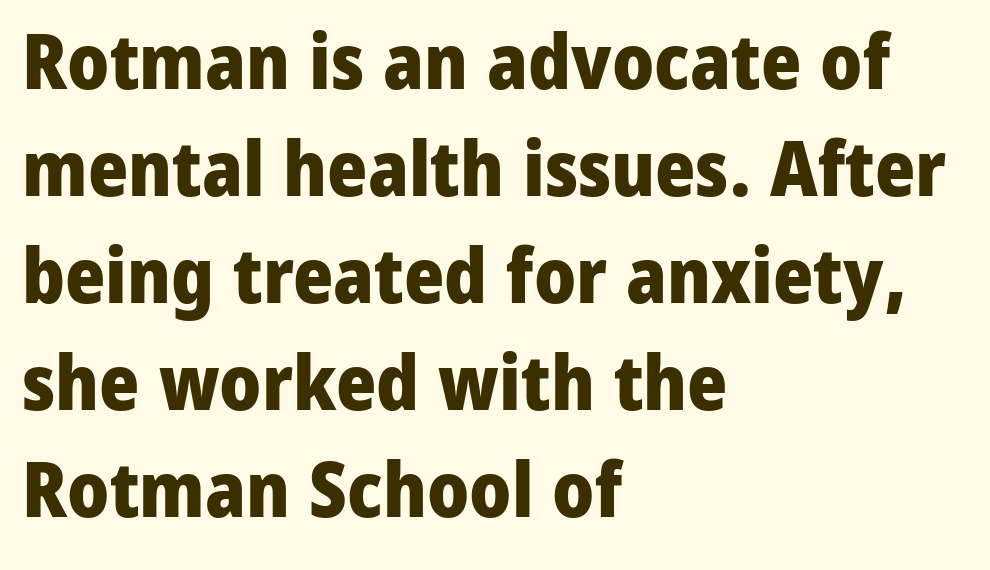
The image shows 77 px heavy sans-serif type, upright; set left-aligned, normal line spacing (1.39x), normal letter spacing, not underlined; low stroke contrast and a medium x-height.
